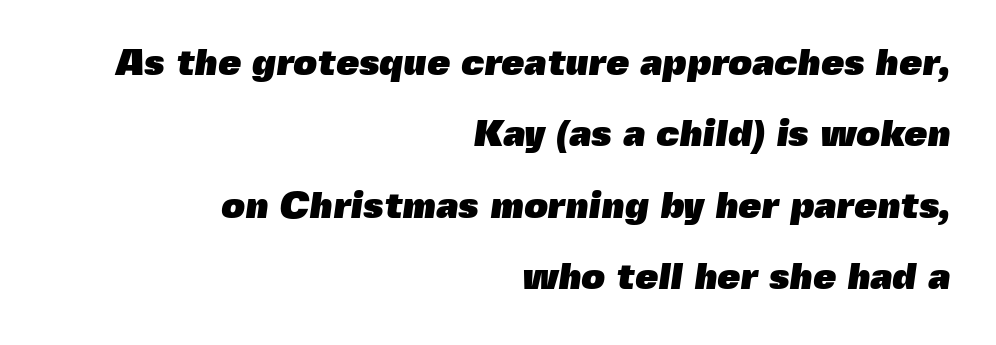
The image shows 37 px heavy sans-serif type; set right-aligned, loose line spacing (1.93x), normal letter spacing, not underlined; a medium x-height.
